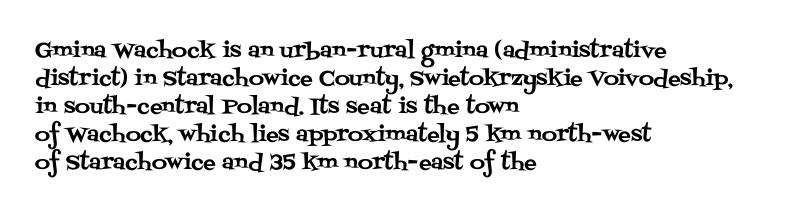
Q: Is the text italic (slanted)? A: No, it is upright.
Q: Is the text underlined? A: No.
Q: How is the paragraph aligned? A: Left-aligned.
Q: Is the spacing between letters normal or unusually wide? A: Normal.
Q: Is the spacing between lines tight, normal or loose? A: Normal.
